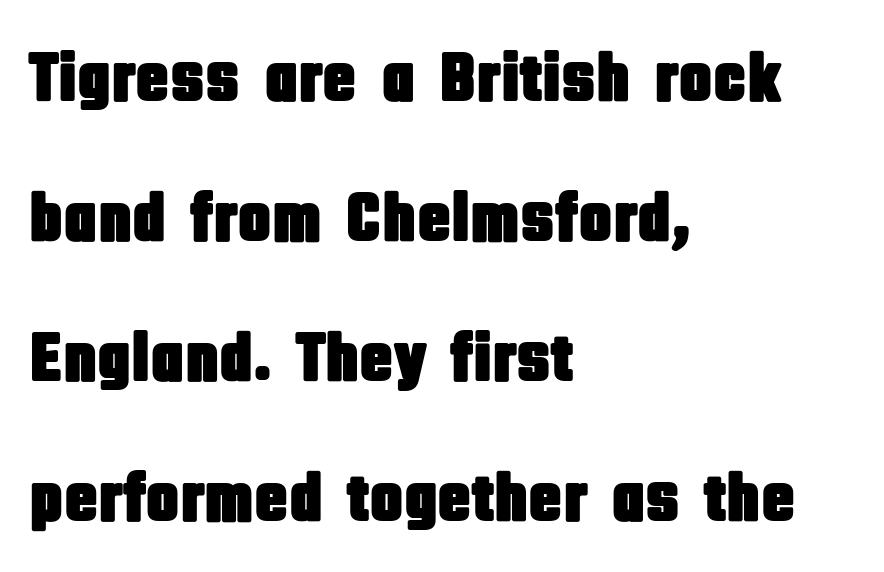
The image shows 70 px condensed sans-serif type, upright; set left-aligned, loose line spacing (2.0x), normal letter spacing, not underlined; low stroke contrast and a large x-height.
